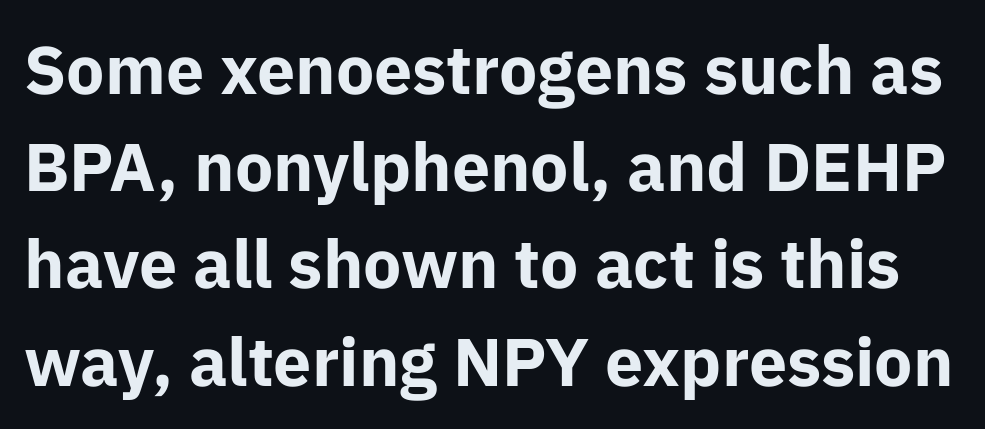
A typesetter would mark this as roman, not italic. The lines sit at an ordinary, default distance from one another. Clear beneath every line of the passage. Chunky letters — that's bold for sure.
